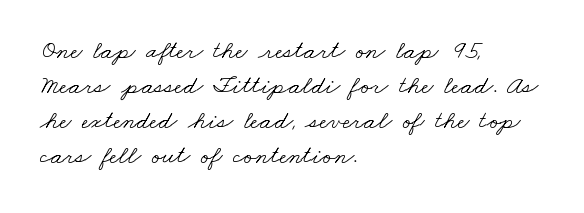
The space directly below the letters is spotless. In terms of leading, this rendering sits right in the middle. Notice how the passage keeps a crisp vertical edge on the left only. Tracking here is standard; glyphs follow each other at the usual distance.
